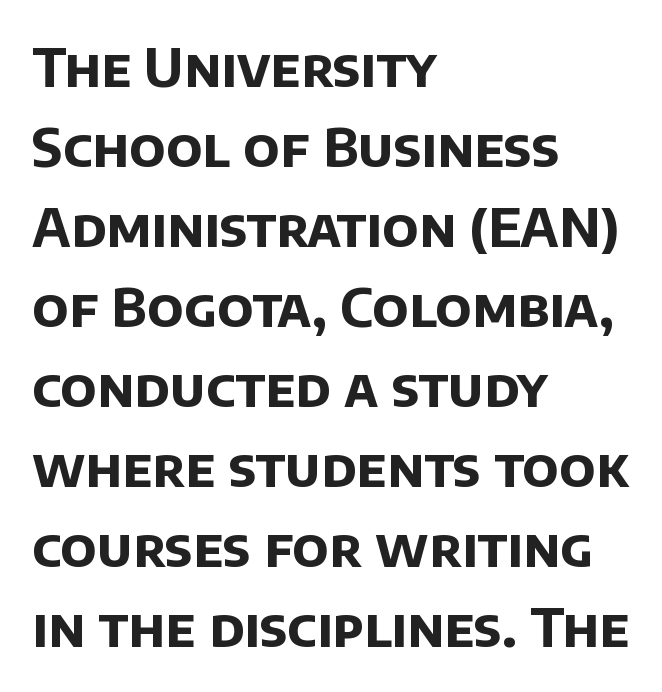
{"serif": "no", "bold": "yes", "weight": "bold", "width": "normal", "stroke_contrast": "low", "x_height": "large", "monospaced": "no", "underline": "no", "align": "left", "line_spacing": "normal", "line_spacing_ratio": 1.51, "letter_spacing": "normal", "letter_spacing_em": 0.0, "glyph_px": 53}
